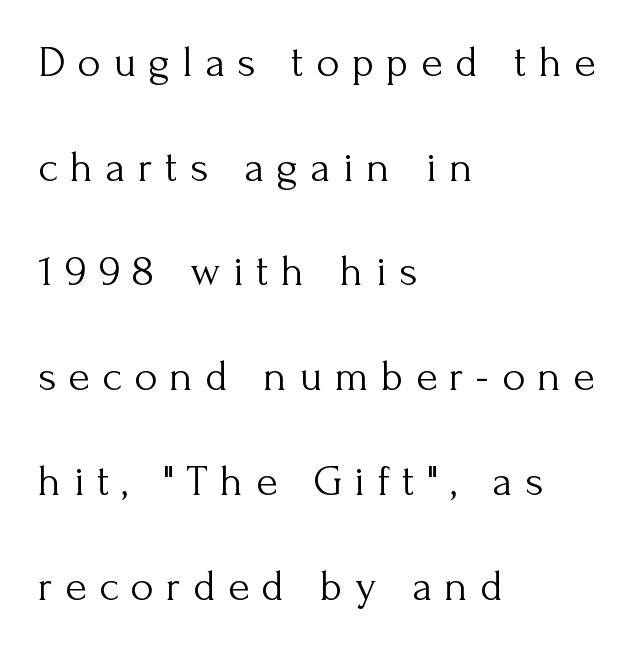
One glance says open: line gaps are wider than usual. Horizontal alignment here is leftward, the default for most running prose. Ascenders rise straight up at ninety degrees. This sample uses a serif face. Spacing between characters has been opened up far beyond the box default. Just letters on the line, the space beneath them empty.
